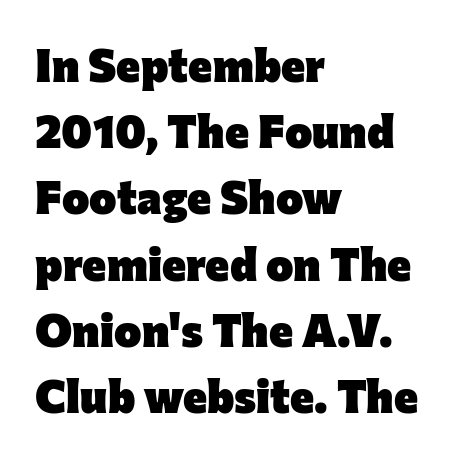
{"serif": "no", "italic": "no", "bold": "yes", "weight": "heavy", "width": "normal", "stroke_contrast": "low", "x_height": "medium", "monospaced": "no", "underline": "no", "align": "left", "line_spacing": "normal", "line_spacing_ratio": 1.44, "letter_spacing": "normal", "letter_spacing_em": 0.0, "glyph_px": 46}
